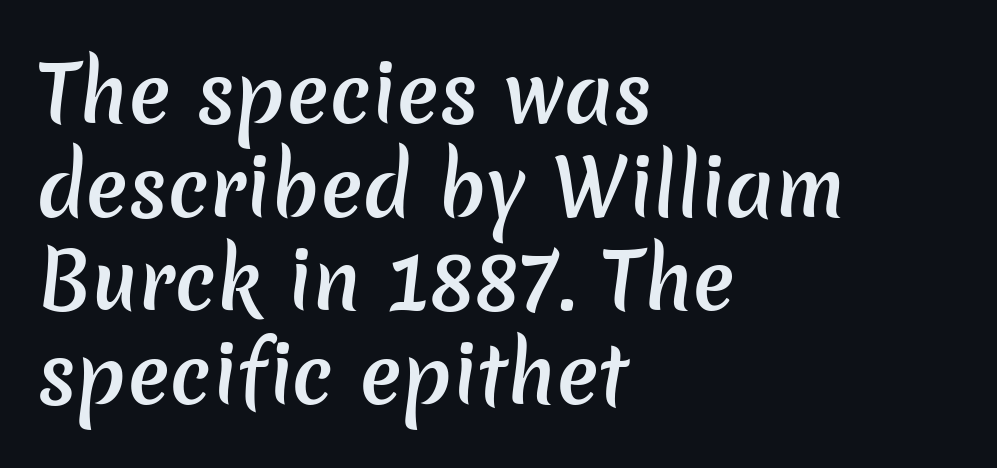
Nobody drew a line under any word here. Every row of glyphs begins at an identical x-position on the left. These lines are rendered in a variable-pitch font. A typesetter would call this zero additional tracking. Firm but not heavy-handed strokes: this text is semibold. Each letter's strokes conclude bluntly, with no projecting serifs.
